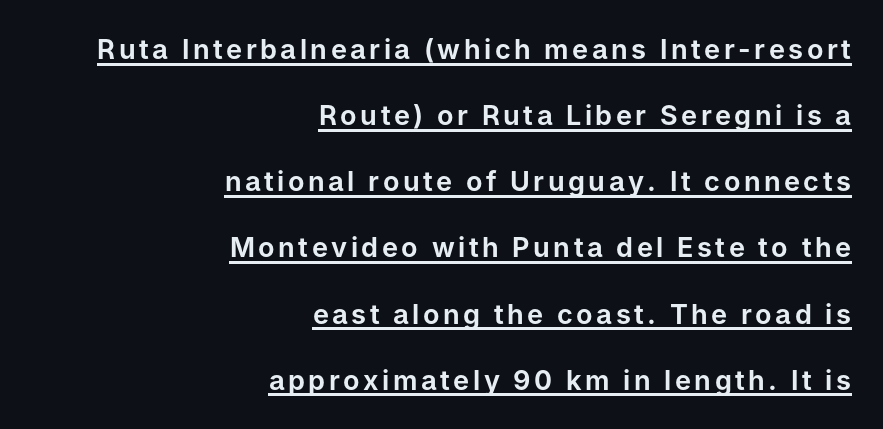
Ordinary non-slanted type is in use. Each line ends at the same right margin while the left side varies. Emphasis is given by a line drawn under the lettering. The rendering uses a large line-height, opening up the rows.
